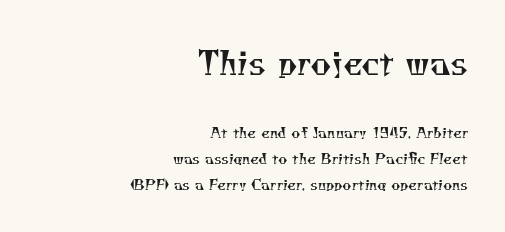
The image shows 32 px regular-weight serif type; set right-aligned, line spacing 1.84x, normal letter spacing, not underlined; the first (top) block is 2.29x larger; medium stroke contrast and a small x-height.
